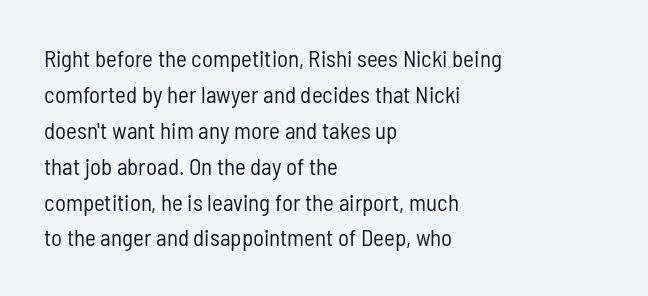
Q: Is the text bold? A: No.
Q: Is the text italic (slanted)? A: No, it is upright.
Q: Is the text underlined? A: No.
Q: How is the paragraph aligned? A: Left-aligned.
Q: Is the spacing between letters normal or unusually wide? A: Normal.
Q: Is the spacing between lines tight, normal or loose? A: Normal.
